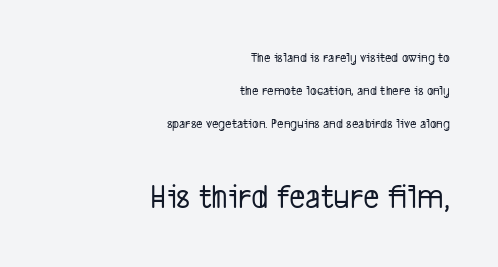
The image shows 35 px condensed sans-serif type; set right-aligned, loose line spacing (2.36x), normal letter spacing, not underlined; the second (bottom) block is 2.5x larger; low stroke contrast and a medium x-height.
